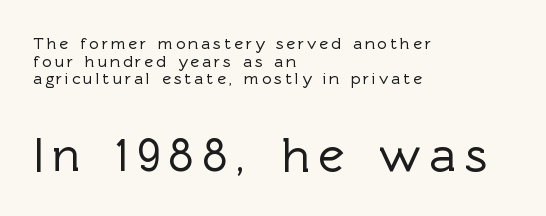
The image shows 50 px sans-serif type, upright; set left-aligned, tight line spacing (1.03x), not underlined; the second (bottom) block is 2.94x larger; a medium x-height.
